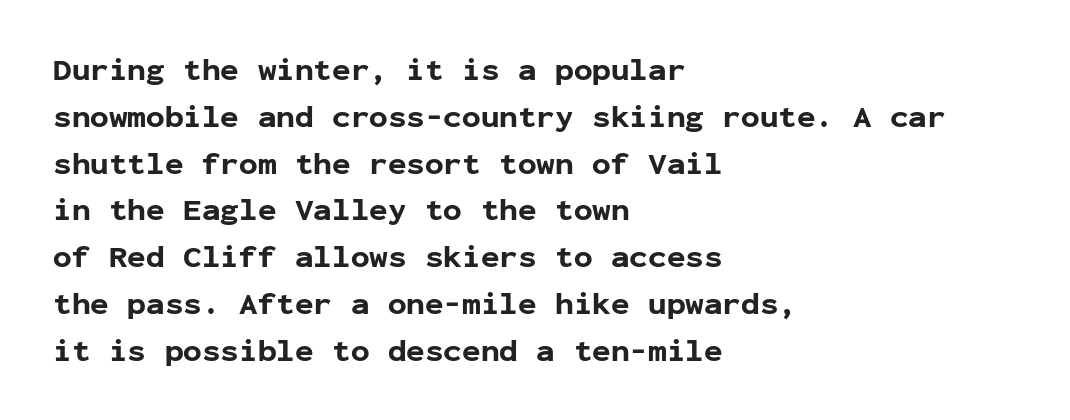
Quick note: underline off. Each glyph is drawn with heavy, bold strokes. A typesetter would call this monospace, since all characters share one set width. When letters stand straight like this, we call the style roman or upright. In terms of letterspacing, this is plain default setting. Every row of glyphs begins at an identical x-position on the left.
